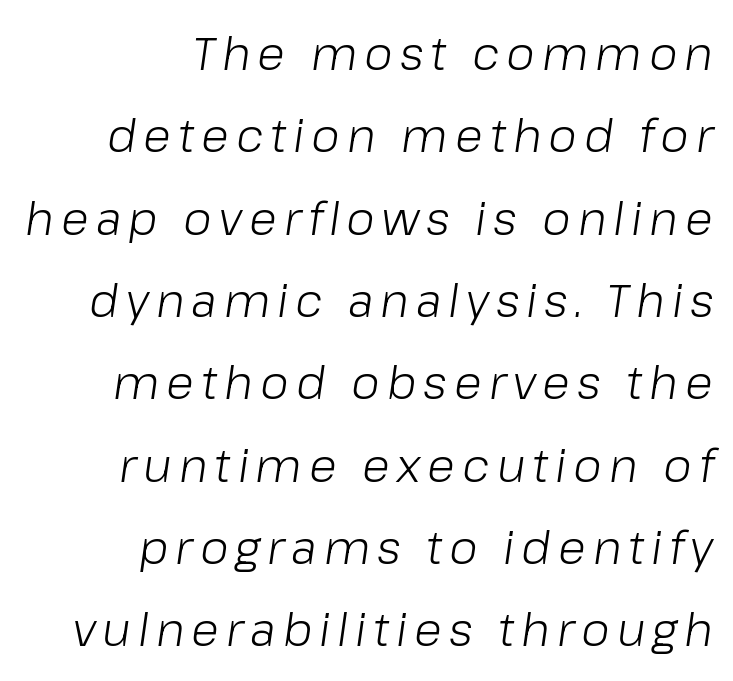
Line ends are locked; line starts wander. Type without underlining. The typeface has the unassuming heft of standard copy or less. Spacing verdict: proportional, widths tailored to each character. When letters slant like this, we call the style italic.
